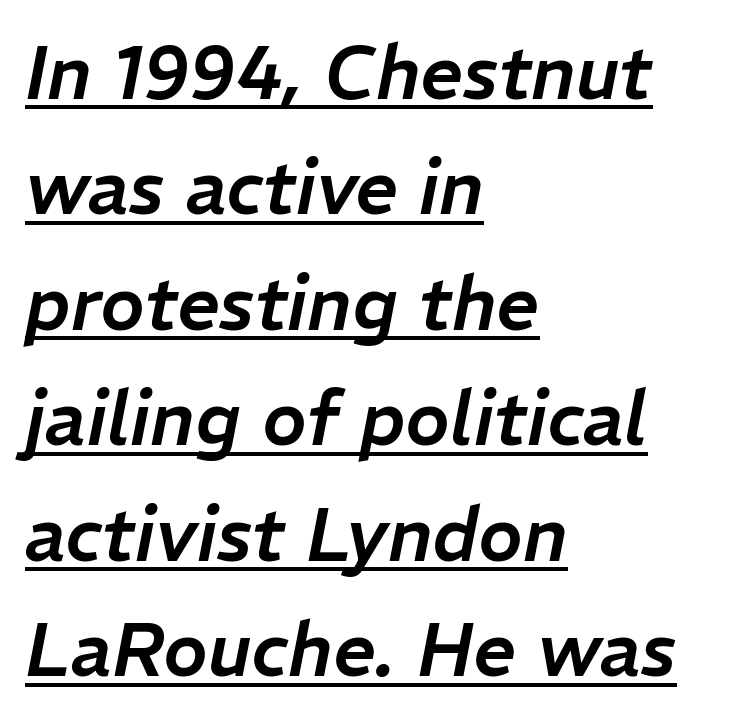
Q: Is the text italic (slanted)? A: Yes, it leans right by about 11 degrees.
Q: Is the text underlined? A: Yes.
Q: How is the paragraph aligned? A: Left-aligned.
Q: Is the spacing between letters normal or unusually wide? A: Normal.
Q: Is the spacing between lines tight, normal or loose? A: Normal.
Q: Width (condensed, normal, or wide)? A: Normal.
Q: Stroke contrast? A: Low.
Q: x-height? A: Medium.
Q: Monospaced? A: No.
